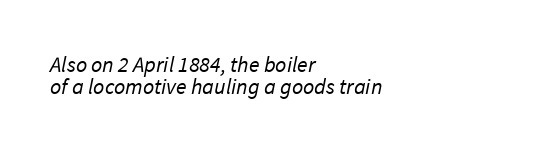
The image shows 22 px text type; set left-aligned, tight line spacing (0.98x), normal letter spacing, not underlined.
